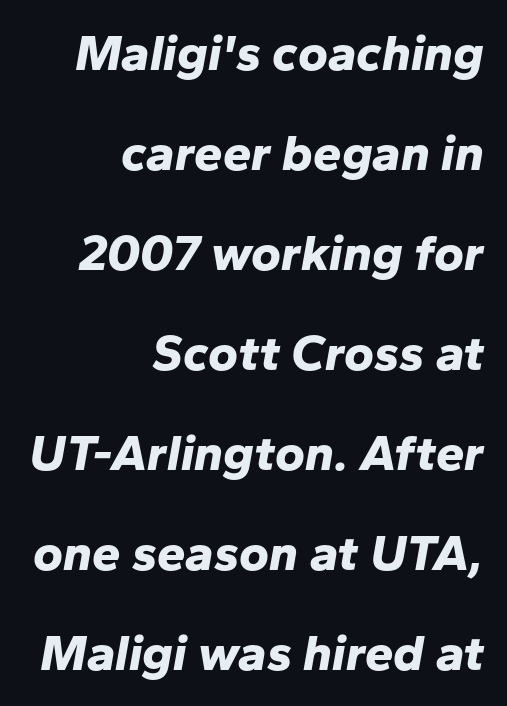
The image shows 51 px bold type, italic (leaning right); set right-aligned, loose line spacing (1.96x), normal letter spacing, not underlined; low stroke contrast and a medium x-height.
